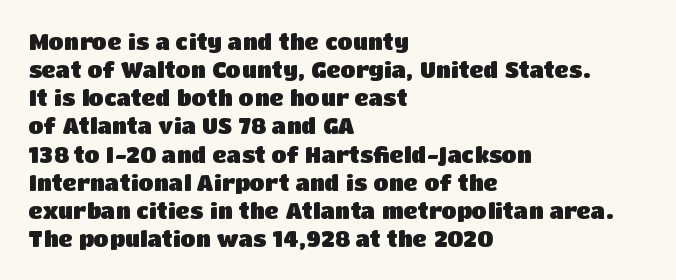
The passage is arranged the way most books set body copy — flush left. No word sits above an underline. Nobody touched the tracking dial on this one. Stroke thickness is high; the sample reads as a true bold.
